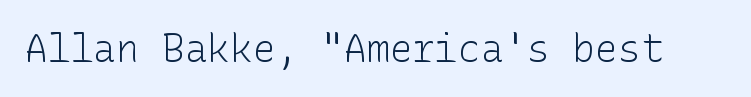
Q: Is the text bold? A: No.
Q: Is the text italic (slanted)? A: No, it is upright.
Q: Is the typeface a serif or a sans-serif typeface? A: Sans-serif.
Q: Is the text underlined? A: No.
Q: Is the spacing between letters normal or unusually wide? A: Normal.
Q: Width (condensed, normal, or wide)? A: Normal.
Q: Stroke contrast? A: Low.
Q: x-height? A: Medium.
